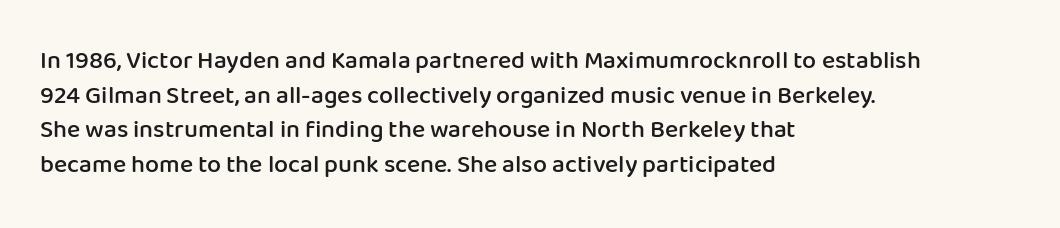
The image shows 25 px text type, upright; set left-aligned, normal line spacing (1.39x), normal letter spacing, not underlined.
